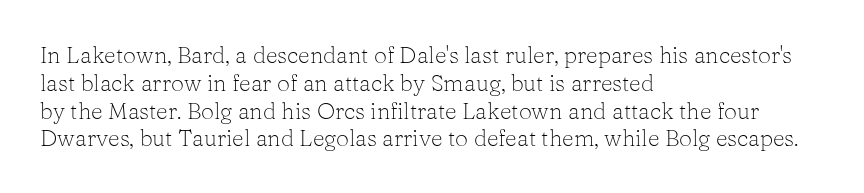
Italic: no, the glyphs are upright roman. Typeset ragged right — the left edge is the straight one. The gaps between neighbouring characters are ordinary and unremarkable. No letter is thick-stroked: the sample isn't bold. Lines of text with bare space underneath.
